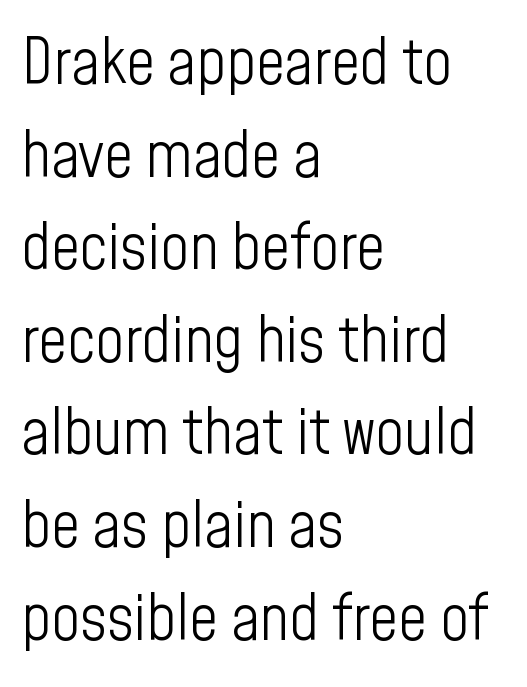
The passage shown has conventional tracking throughout. The rows are spaced the way most documents space them. Is the stroke heavy? The answer is a plain regular-or-lighter. Horizontally, the lines are justified to the leading edge only.
